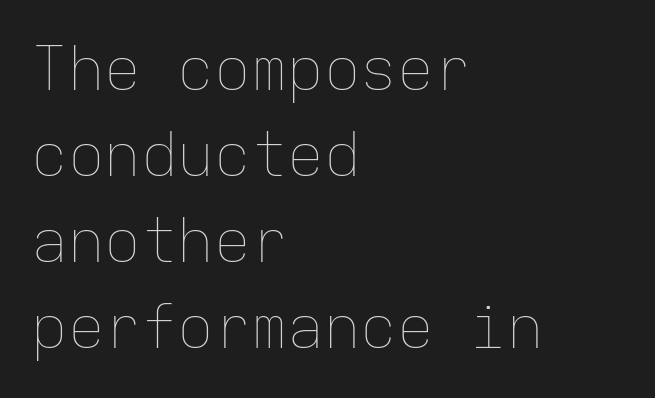
The image shows 61 px thin type, upright, monospaced; set left-aligned, normal line spacing (1.41x), normal letter spacing, not underlined; low stroke contrast and a medium x-height.
